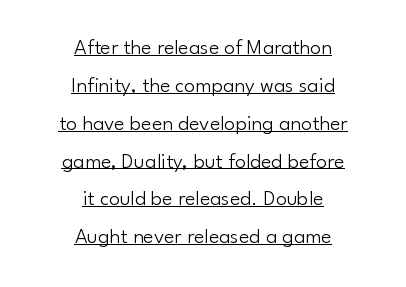
{"italic": "no", "bold": "no", "underline": "yes", "align": "center", "line_spacing_ratio": 1.72, "letter_spacing": "normal", "letter_spacing_em": 0.0, "glyph_px": 22}
